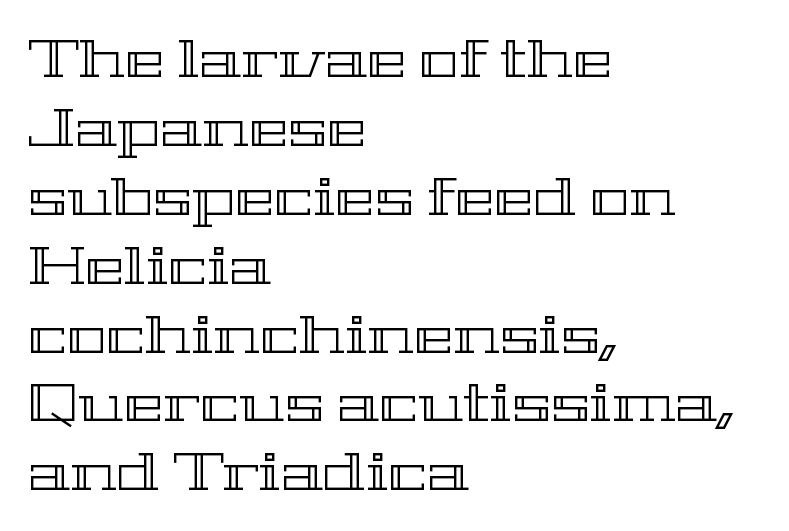
{"italic": "no", "width": "wide", "x_height": "medium", "monospaced": "no", "underline": "no", "align": "left", "line_spacing": "normal", "line_spacing_ratio": 1.3, "letter_spacing": "normal", "letter_spacing_em": 0.0, "glyph_px": 53}
